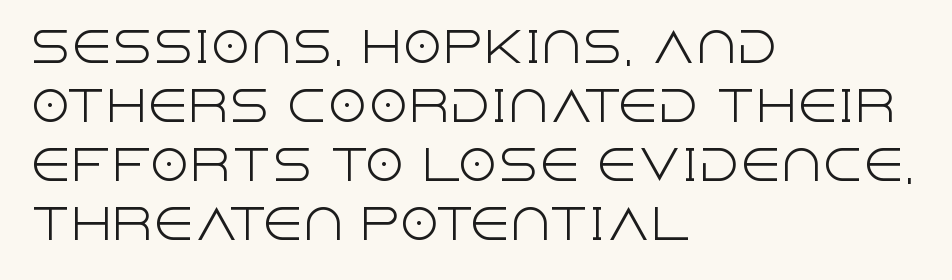
{"serif": "no", "italic": "no", "bold": "no", "weight": "light", "width": "normal", "x_height": "large", "monospaced": "no", "underline": "no", "align": "left", "line_spacing": "normal", "line_spacing_ratio": 1.44, "letter_spacing": "normal", "letter_spacing_em": 0.0, "glyph_px": 41}
